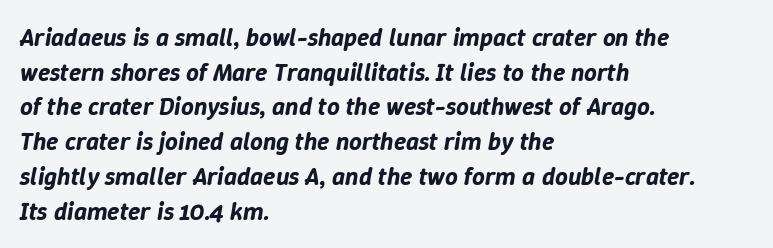
The image shows 25 px text type, italic (leaning right); set left-aligned, normal line spacing (1.39x), normal letter spacing, not underlined.
